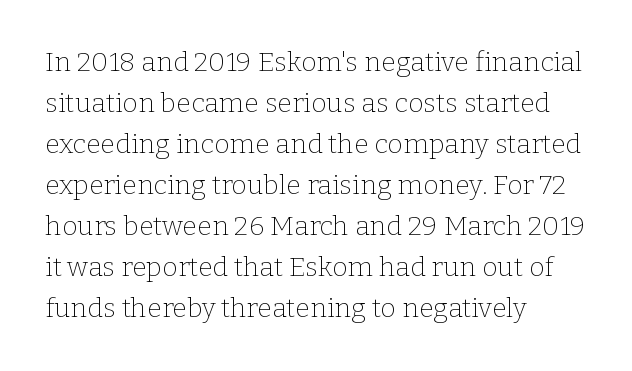
The image shows 27 px text type, upright; set left-aligned, normal line spacing (1.52x), normal letter spacing, not underlined.
